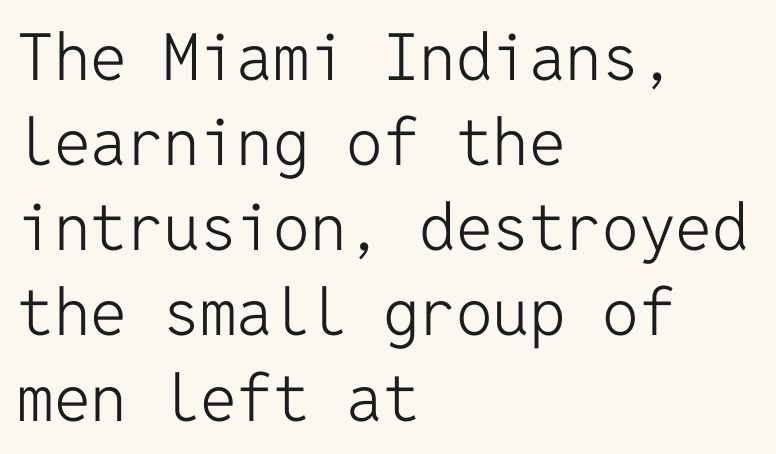
{"serif": "no", "italic": "no", "bold": "no", "weight": "light", "width": "normal", "stroke_contrast": "low", "x_height": "medium", "monospaced": "yes", "underline": "no", "align": "left", "line_spacing": "normal", "line_spacing_ratio": 1.31, "letter_spacing": "normal", "letter_spacing_em": 0.0, "glyph_px": 65}
